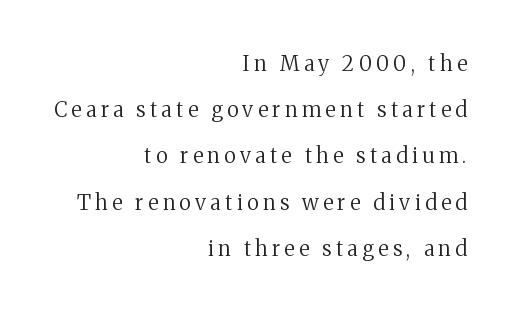
The image shows 21 px text type, upright; set right-aligned, loose line spacing (2.2x), unusually wide letter spacing (+0.21 em), not underlined.
